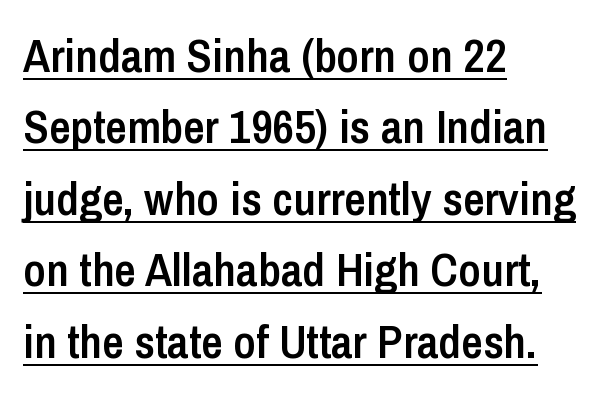
Horizontally, the lines are justified to the leading edge only. Semibold letterforms, between regular and bold. Notice how a bar underscores the lettering throughout. The rendering shows plain stroke endings on the letterforms — a sans-serif design. The letters stand upright; this is a roman face.
